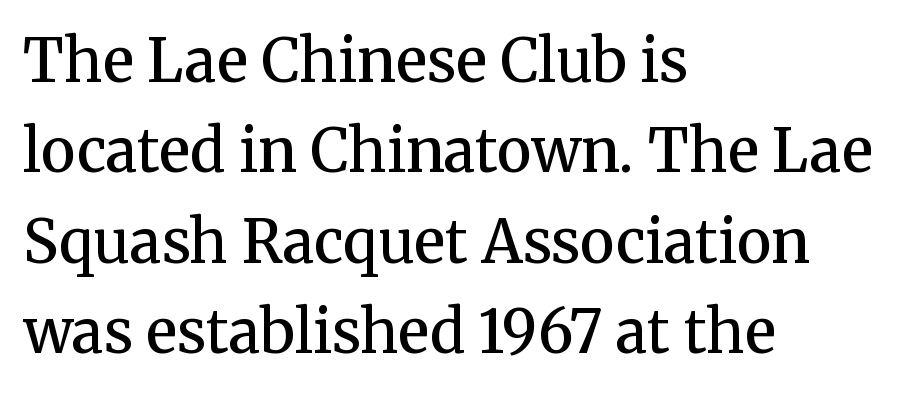
Q: Is the text bold? A: Semi-bold.
Q: Is the text italic (slanted)? A: No, it is upright.
Q: Is the typeface a serif or a sans-serif typeface? A: Serif.
Q: Is the text underlined? A: No.
Q: How is the paragraph aligned? A: Left-aligned.
Q: Is the spacing between letters normal or unusually wide? A: Normal.
Q: Is the spacing between lines tight, normal or loose? A: Normal.
Q: Width (condensed, normal, or wide)? A: Normal.
Q: Stroke contrast? A: Medium.
Q: x-height? A: Medium.
Q: Monospaced? A: No.
